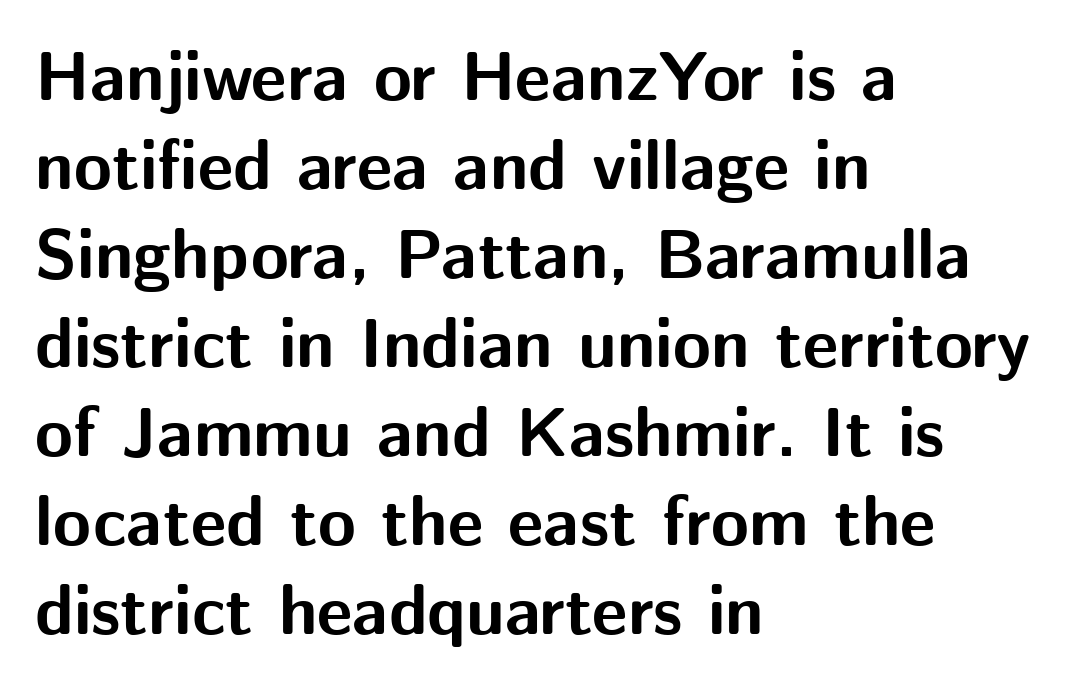
Q: Is the text bold? A: Yes.
Q: Is the text italic (slanted)? A: No, it is upright.
Q: Is the typeface a serif or a sans-serif typeface? A: Sans-serif.
Q: Is the text underlined? A: No.
Q: How is the paragraph aligned? A: Left-aligned.
Q: Is the spacing between letters normal or unusually wide? A: Normal.
Q: Is the spacing between lines tight, normal or loose? A: Normal.
Q: Width (condensed, normal, or wide)? A: Normal.
Q: Stroke contrast? A: Medium.
Q: x-height? A: Medium.
Q: Monospaced? A: No.
